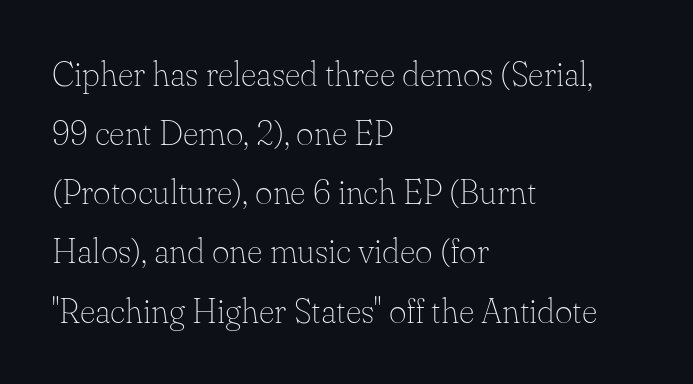
The image shows 34 px thin serif type, upright; set left-aligned, line spacing 1.74x, normal letter spacing, not underlined; low stroke contrast and a small x-height.
